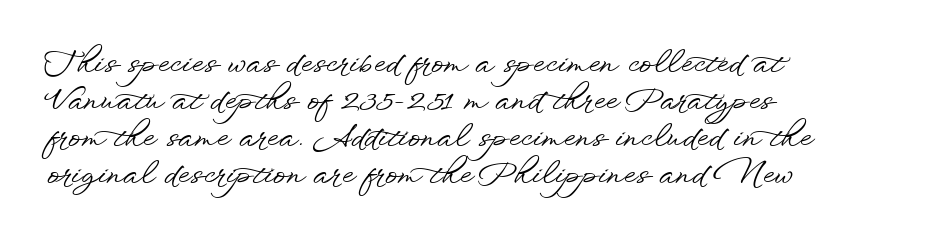
Compared with typical body copy, the letter spacing here is the same. The letters advance in unequal steps, a hallmark of proportional type. Horizontally, the lines are justified to the leading edge only.
